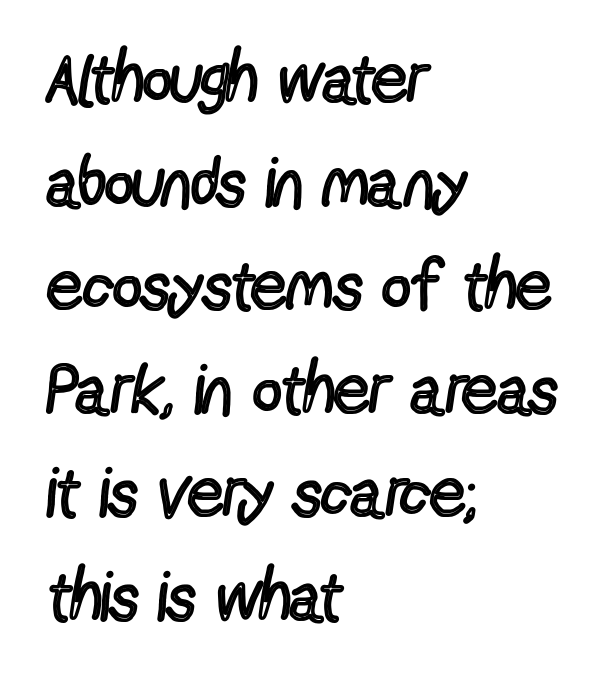
{"serif": "no", "bold": "no", "weight": "regular", "width": "condensed", "x_height": "medium", "monospaced": "no", "underline": "no", "align": "left", "line_spacing": "normal", "line_spacing_ratio": 1.48, "letter_spacing": "normal", "letter_spacing_em": 0.0, "glyph_px": 70}
